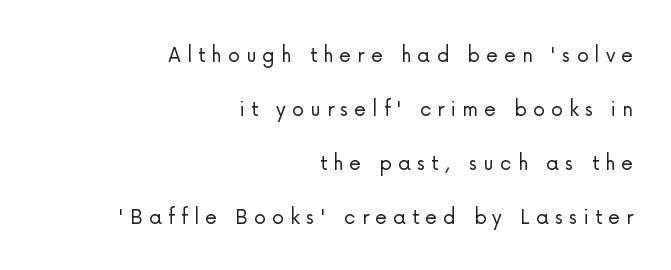
The image shows 24 px text type, upright; set right-aligned, loose line spacing (2.25x), unusually wide letter spacing (+0.26 em), not underlined.
